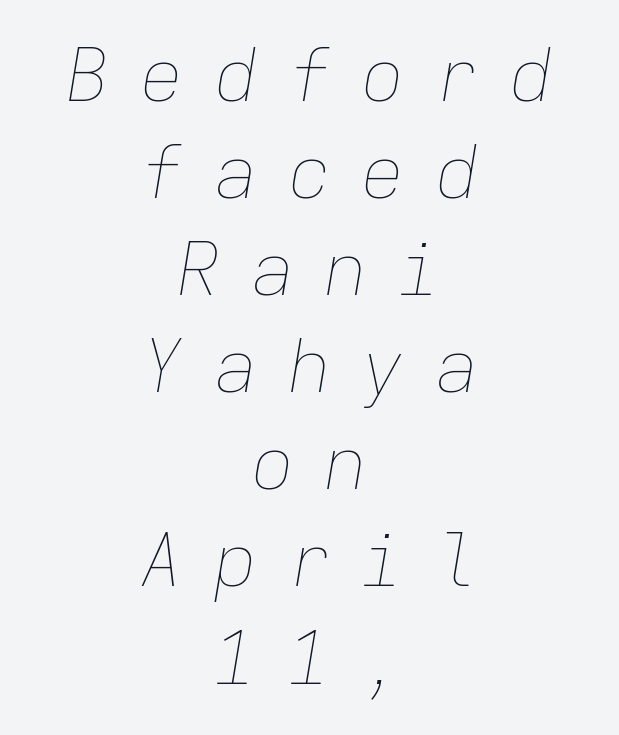
{"italic": "yes", "lean": "right", "slant_degrees": 9, "bold": "no", "weight": "thin", "width": "normal", "stroke_contrast": "low", "x_height": "medium", "monospaced": "yes", "underline": "no", "align": "center", "line_spacing": "normal", "line_spacing_ratio": 1.33, "letter_spacing": "wide", "letter_spacing_em": 0.41, "glyph_px": 73}
